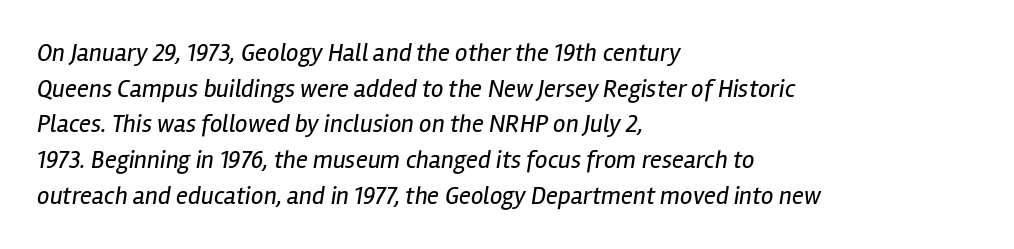
Q: Is the text bold? A: No.
Q: Is the text italic (slanted)? A: Yes, it leans right by about 12 degrees.
Q: Is the text underlined? A: No.
Q: How is the paragraph aligned? A: Left-aligned.
Q: Is the spacing between letters normal or unusually wide? A: Normal.
Q: Is the spacing between lines tight, normal or loose? A: Normal.
